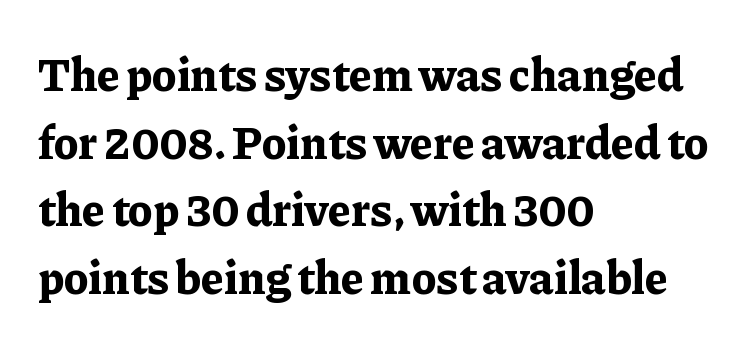
The image shows 47 px bold serif type, upright; set left-aligned, normal line spacing (1.44x), normal letter spacing, not underlined; low stroke contrast and a medium x-height.
